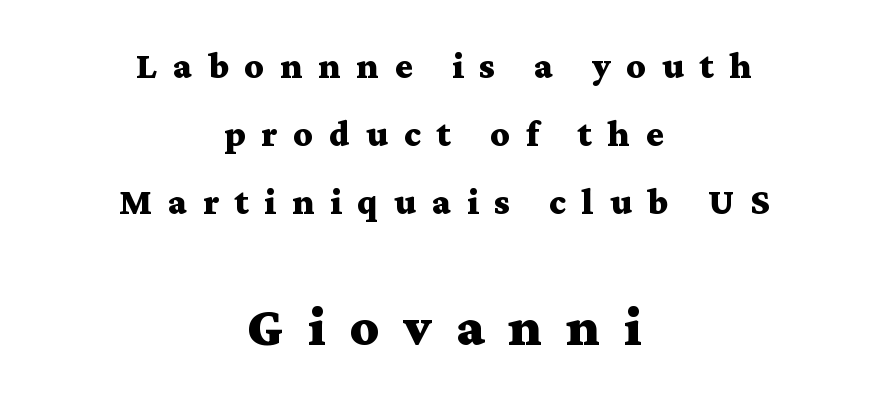
The image shows 56 px bold, wide serif type, upright; set centered, line spacing 1.84x, unusually wide letter spacing (+0.43 em), not underlined; the second (bottom) block is 1.51x larger; medium stroke contrast and a medium x-height.
